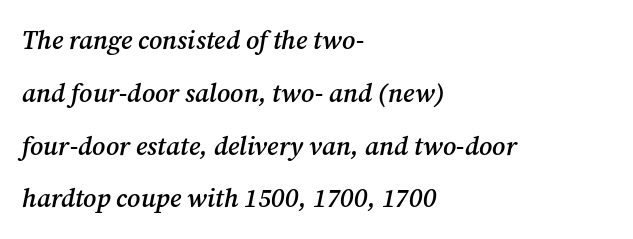
The image shows 26 px text type, italic (leaning right); set left-aligned, loose line spacing (2.03x), normal letter spacing, not underlined.
